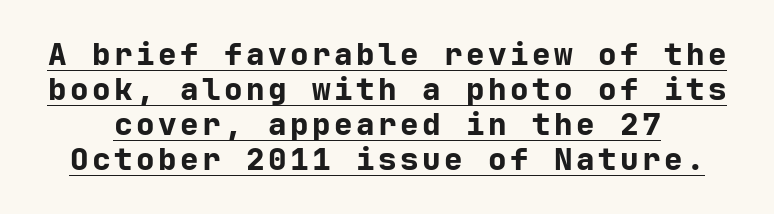
On the weight axis this lands at bold, roughly 700. The glyphs in this specimen are sans serif. The leading is snug, giving the passage a crowded texture. What decoration does the sample have? An underline. It's the straight-up-and-down kind of type.
